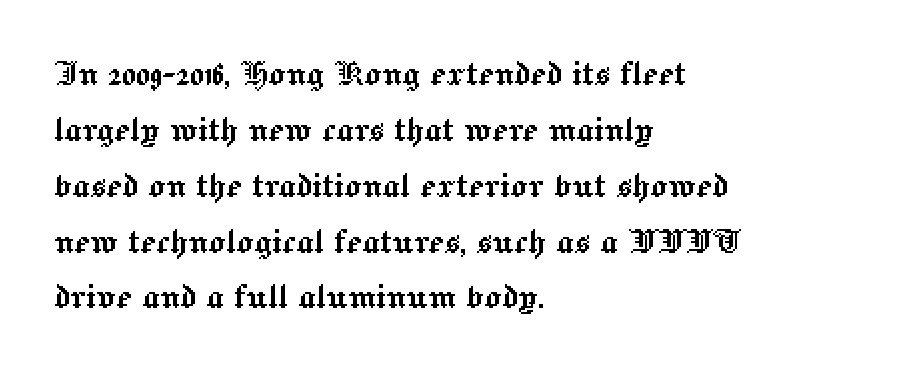
The image shows 42 px text type, upright; set left-aligned, normal line spacing (1.33x), normal letter spacing, not underlined; a medium x-height.
